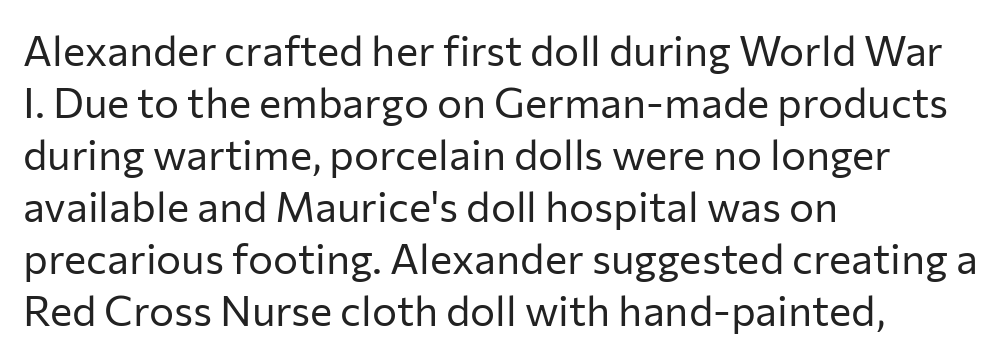
Q: Is the text bold? A: No.
Q: Is the text italic (slanted)? A: No, it is upright.
Q: Is the typeface a serif or a sans-serif typeface? A: Sans-serif.
Q: Is the text underlined? A: No.
Q: How is the paragraph aligned? A: Left-aligned.
Q: Is the spacing between letters normal or unusually wide? A: Normal.
Q: Width (condensed, normal, or wide)? A: Normal.
Q: Stroke contrast? A: Low.
Q: x-height? A: Medium.
Q: Monospaced? A: No.
